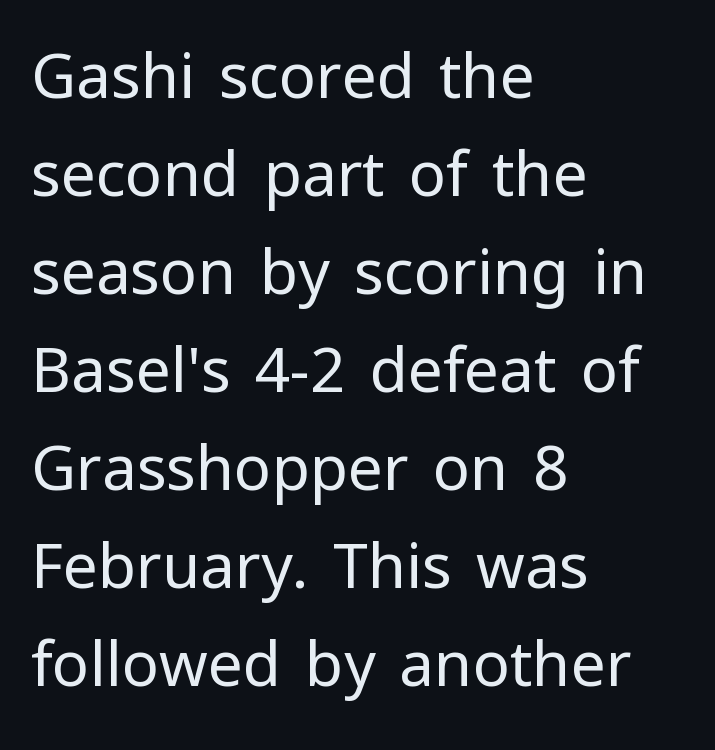
Q: Is the text bold? A: No.
Q: Is the text italic (slanted)? A: No, it is upright.
Q: Is the typeface a serif or a sans-serif typeface? A: Sans-serif.
Q: Is the text underlined? A: No.
Q: How is the paragraph aligned? A: Left-aligned.
Q: Is the spacing between letters normal or unusually wide? A: Normal.
Q: Is the spacing between lines tight, normal or loose? A: Normal.
Q: Width (condensed, normal, or wide)? A: Normal.
Q: Stroke contrast? A: Low.
Q: x-height? A: Medium.
Q: Monospaced? A: No.
